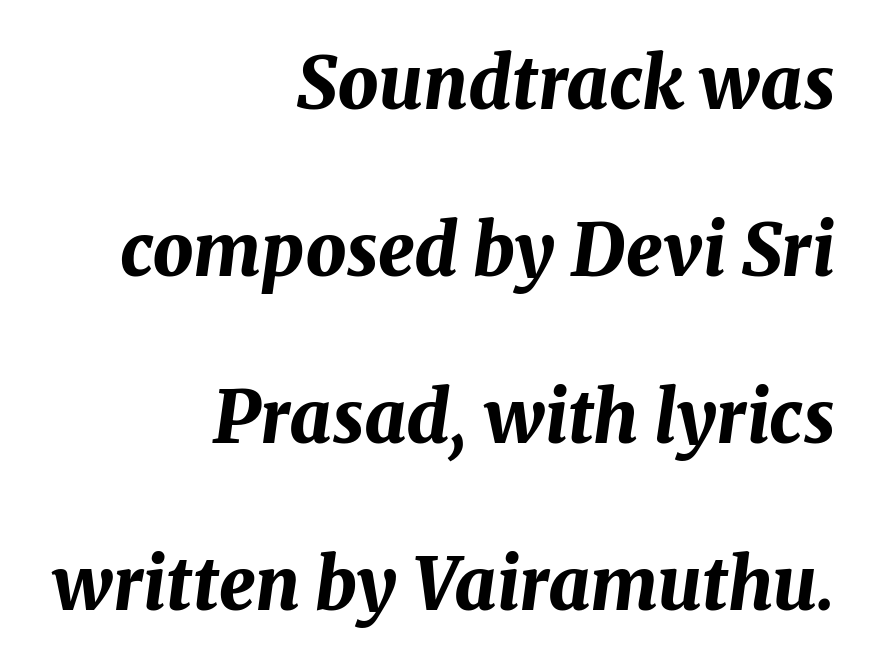
Q: Is the text bold? A: Yes.
Q: Is the text italic (slanted)? A: Yes, it leans right by about 8 degrees.
Q: Is the text underlined? A: No.
Q: How is the paragraph aligned? A: Right-aligned.
Q: Is the spacing between letters normal or unusually wide? A: Normal.
Q: Is the spacing between lines tight, normal or loose? A: Loose.
Q: Width (condensed, normal, or wide)? A: Normal.
Q: Stroke contrast? A: Medium.
Q: x-height? A: Medium.
Q: Monospaced? A: No.
